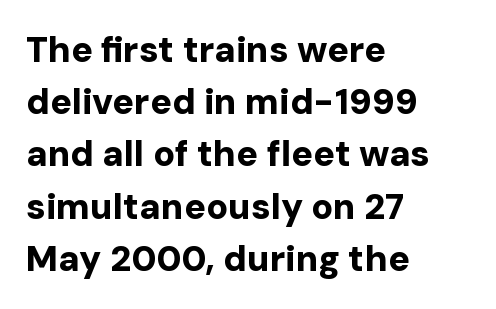
Q: Is the text bold? A: Yes.
Q: Is the text italic (slanted)? A: No, it is upright.
Q: Is the typeface a serif or a sans-serif typeface? A: Sans-serif.
Q: Is the text underlined? A: No.
Q: How is the paragraph aligned? A: Left-aligned.
Q: Is the spacing between letters normal or unusually wide? A: Normal.
Q: Is the spacing between lines tight, normal or loose? A: Normal.
Q: Width (condensed, normal, or wide)? A: Normal.
Q: Stroke contrast? A: Low.
Q: x-height? A: Medium.
Q: Monospaced? A: No.
